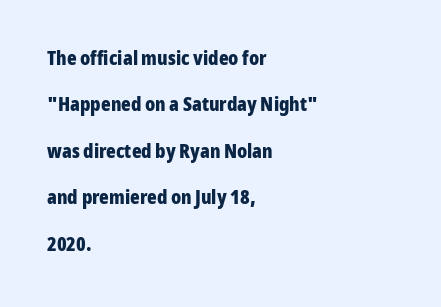
Descenders are the only things crossing below the line. Layout note: lines flush left. Line spacing here is loose. Strong, thick strokes mark this as bold type.
